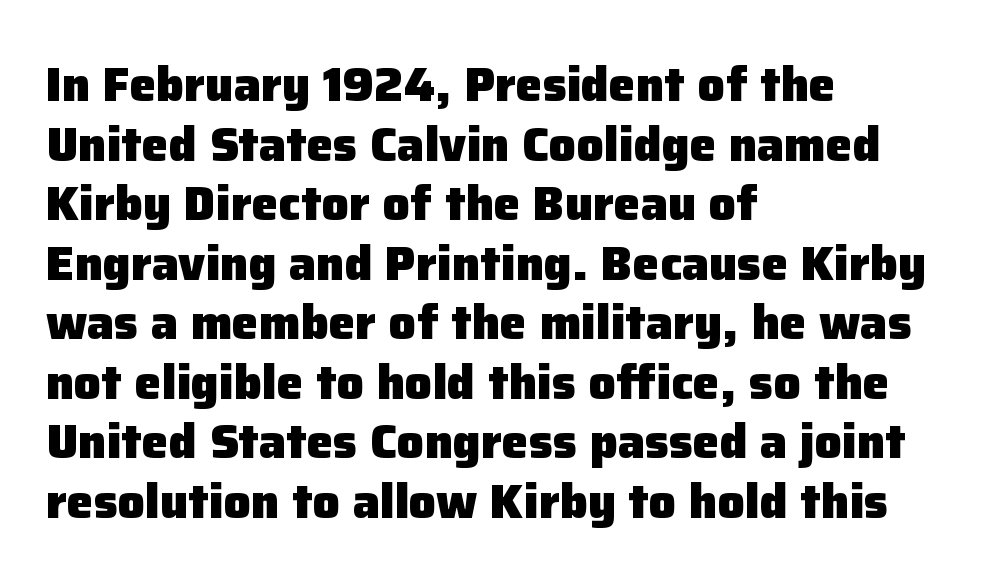
{"serif": "no", "italic": "no", "bold": "yes", "weight": "heavy", "width": "normal", "stroke_contrast": "low", "x_height": "medium", "monospaced": "no", "underline": "no", "align": "left", "line_spacing_ratio": 1.24, "letter_spacing": "normal", "letter_spacing_em": 0.0, "glyph_px": 48}
